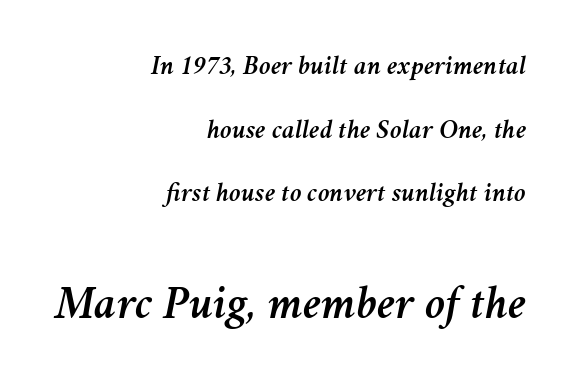
Which margin do the lines hug? The right one — the left edge is uneven. Each letter keeps its own natural width here, so spacing adapts to shape. Small over large — that's the arrangement of the two blocks here. This sample uses an oblique cut, with every glyph tilted off the vertical. Check the space under the baseline: it is left empty. The rendering keeps characters at their native spacing.
